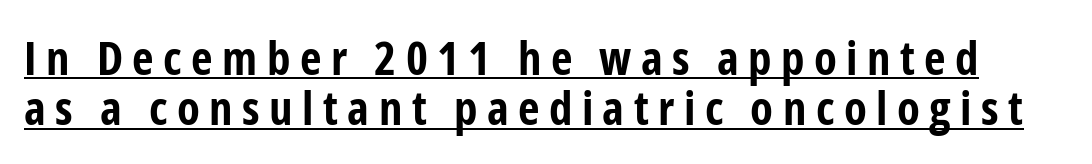
{"serif": "no", "italic": "no", "bold": "yes", "weight": "bold", "width": "condensed", "stroke_contrast": "low", "x_height": "medium", "monospaced": "no", "underline": "yes", "line_spacing": "tight", "line_spacing_ratio": 1.07, "letter_spacing": "wide", "letter_spacing_em": 0.2, "glyph_px": 47}
